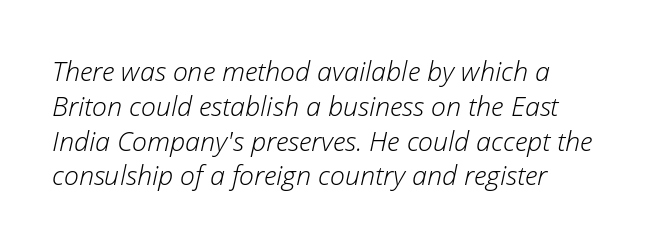
Q: Is the text bold? A: No.
Q: Is the text italic (slanted)? A: Yes, it leans right by about 12 degrees.
Q: Is the text underlined? A: No.
Q: Is the spacing between letters normal or unusually wide? A: Normal.
Q: Is the spacing between lines tight, normal or loose? A: Normal.
